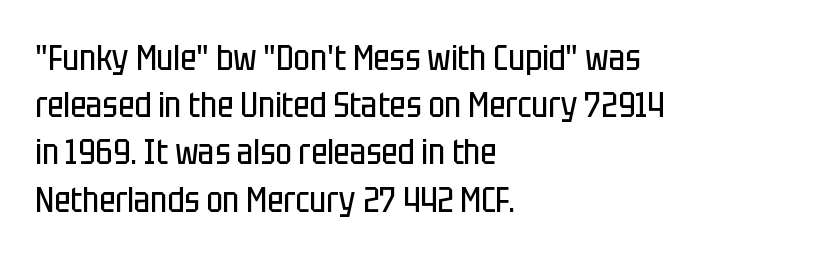
No word sits above an underline. No letter is thick-stroked: the sample isn't bold. The designer left line spacing at the default. This sample uses a sans-serif face. Line starts are locked; line ends wander. The lettering stays uniformly vertical, giving the passage a roman look.
